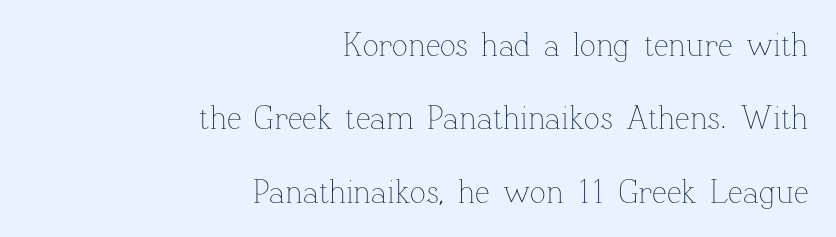
The image shows 33 px thin type, upright; set right-aligned, loose line spacing (2.22x), normal letter spacing, not underlined; low stroke contrast and a medium x-height.
